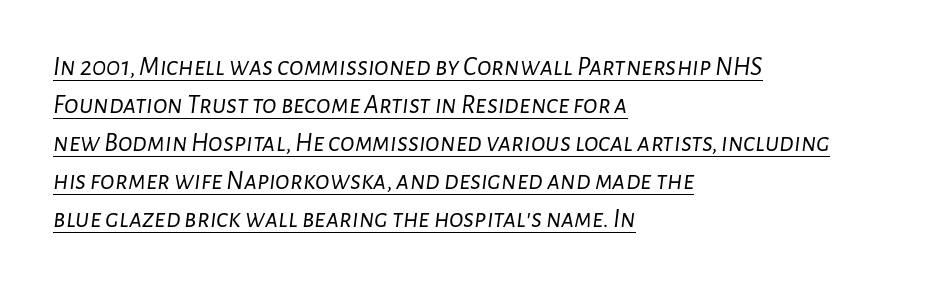
The image shows 27 px text type, italic (leaning right); set left-aligned, normal line spacing (1.41x), normal letter spacing, underlined.
